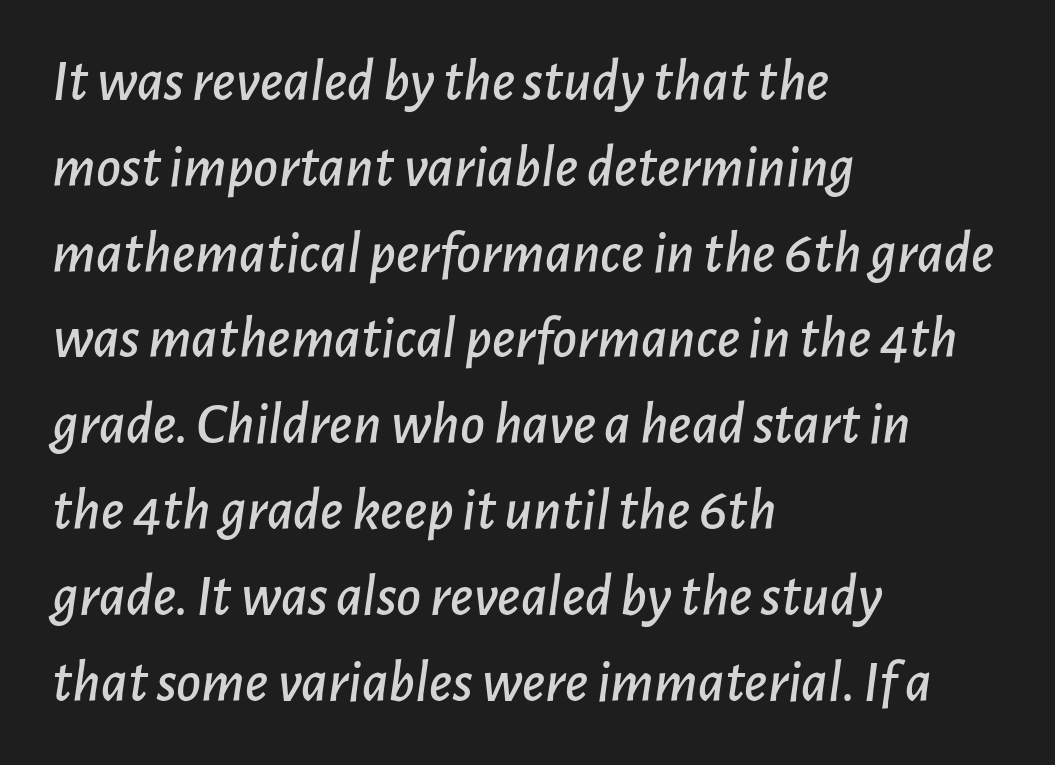
{"italic": "yes", "lean": "right", "slant_degrees": 7, "width": "normal", "stroke_contrast": "low", "x_height": "medium", "monospaced": "no", "underline": "no", "align": "left", "line_spacing": "normal", "line_spacing_ratio": 1.43, "letter_spacing": "normal", "letter_spacing_em": 0.0, "glyph_px": 60}
